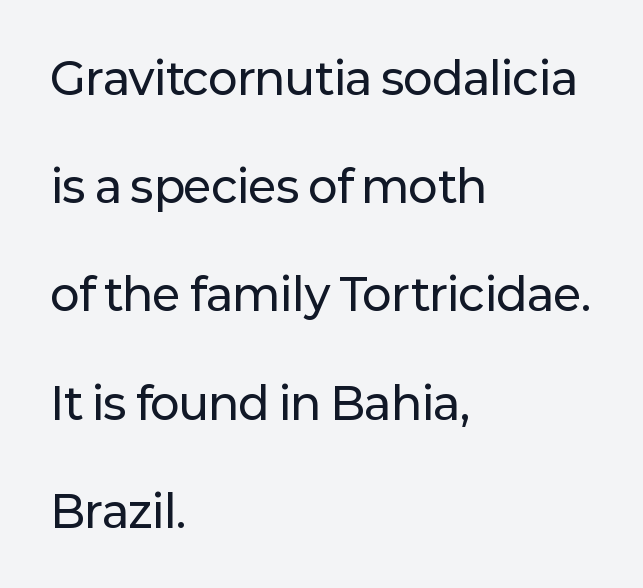
Q: Is the text italic (slanted)? A: No, it is upright.
Q: Is the typeface a serif or a sans-serif typeface? A: Sans-serif.
Q: Is the text underlined? A: No.
Q: How is the paragraph aligned? A: Left-aligned.
Q: Is the spacing between letters normal or unusually wide? A: Normal.
Q: Is the spacing between lines tight, normal or loose? A: Loose.
Q: Width (condensed, normal, or wide)? A: Normal.
Q: Stroke contrast? A: Low.
Q: x-height? A: Medium.
Q: Monospaced? A: No.
